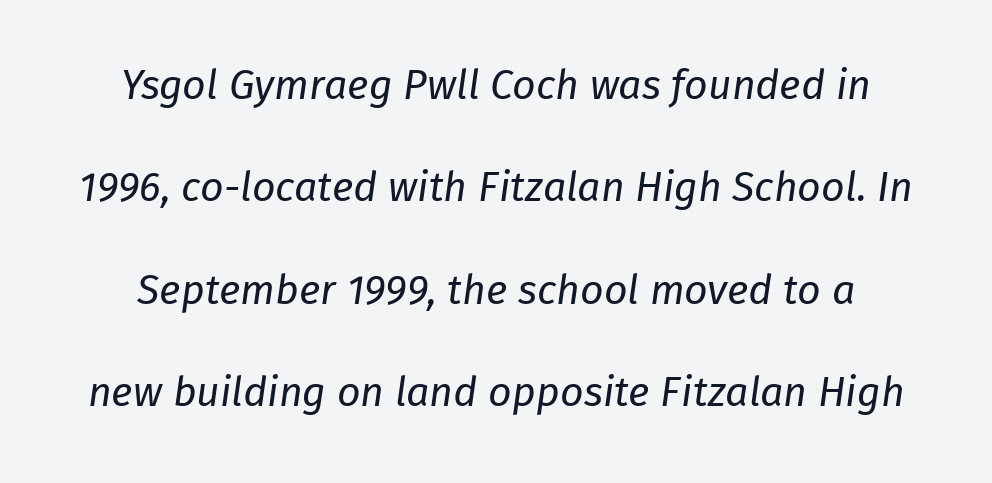
{"italic": "yes", "lean": "right", "slant_degrees": 8, "bold": "no", "weight": "regular", "width": "normal", "stroke_contrast": "low", "x_height": "medium", "monospaced": "no", "underline": "no", "line_spacing": "loose", "line_spacing_ratio": 2.5, "letter_spacing": "normal", "letter_spacing_em": 0.0, "glyph_px": 41}
